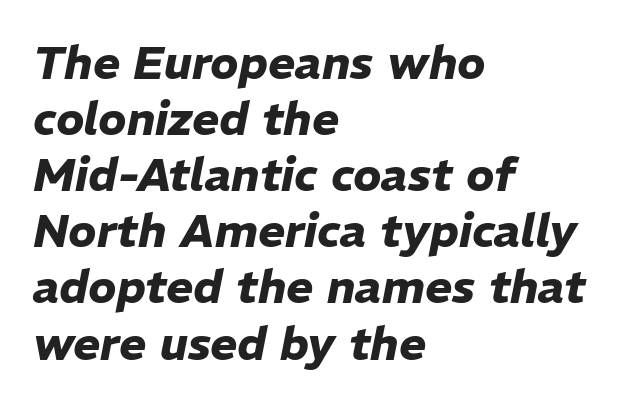
A full-strength bold gives these letters their thick strokes. The letters advance in unequal steps, a hallmark of proportional type. The font's italic variant was chosen for this text. All the whitespace from short lines collects on the right. Letter spacing: default. Lines of text with bare space underneath.
